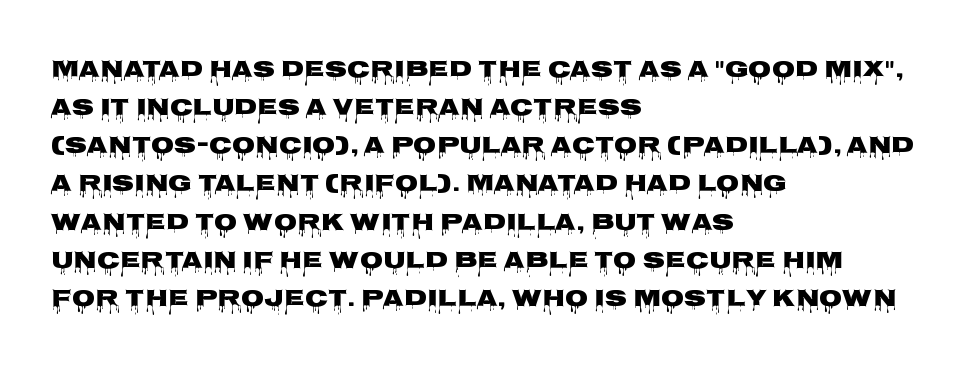
Any mark beneath the type? The region is blank. The letters stand upright; this is a roman face. The type is set solid horizontally, with unmodified tracking. Which margin do the lines hug? The left one — the right edge is uneven. The rendering uses a bold face; every stroke is thick and dark.
